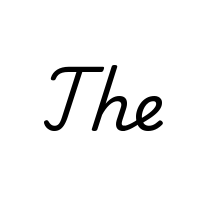
The image shows 65 px regular-weight serif type; set normal letter spacing, not underlined; low stroke contrast and a small x-height.
